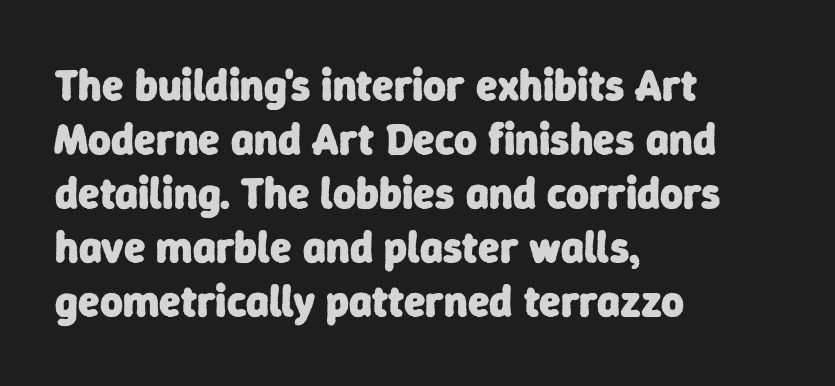
Q: Is the text bold? A: Yes.
Q: Is the typeface a serif or a sans-serif typeface? A: Sans-serif.
Q: Is the text underlined? A: No.
Q: How is the paragraph aligned? A: Left-aligned.
Q: Is the spacing between letters normal or unusually wide? A: Normal.
Q: Width (condensed, normal, or wide)? A: Normal.
Q: Stroke contrast? A: Low.
Q: x-height? A: Medium.
Q: Monospaced? A: No.
